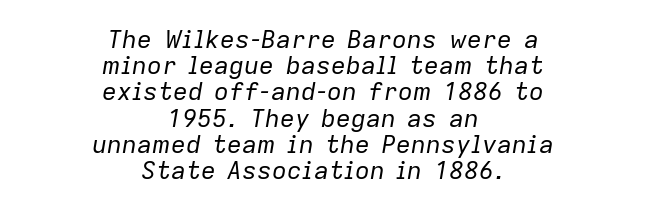
The image shows 25 px text type, italic (leaning right); set centered, tight line spacing (1.05x), normal letter spacing, not underlined.
